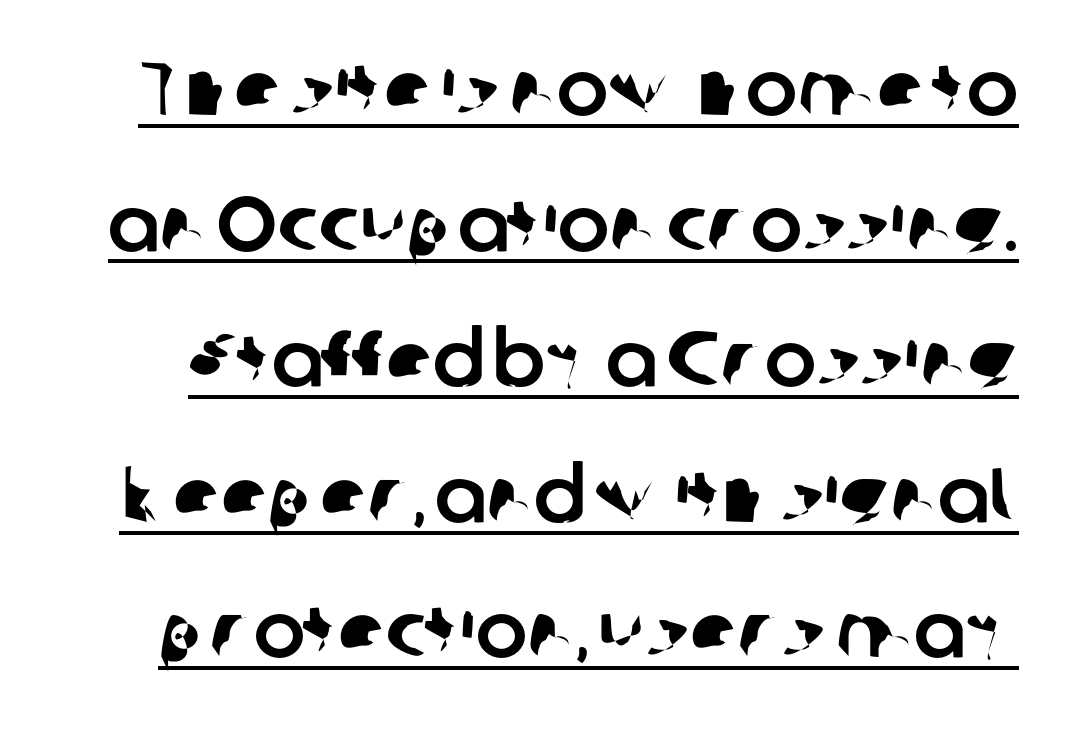
Q: Is the typeface a serif or a sans-serif typeface? A: Sans-serif.
Q: Is the text underlined? A: Yes.
Q: Is the spacing between letters normal or unusually wide? A: Normal.
Q: Width (condensed, normal, or wide)? A: Normal.
Q: Stroke contrast? A: Low.
Q: x-height? A: Medium.
Q: Monospaced? A: No.
